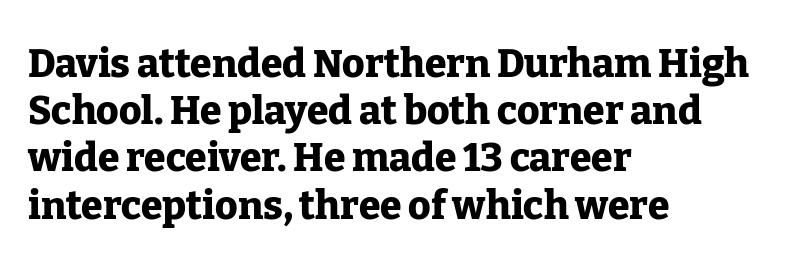
The space beneath each line is pristine and unruled. Caption: bold face, heavy strokes. Here the glyphs are tracked normally, forming tight word shapes. Vertical strokes here are truly vertical. Classification — serif.
